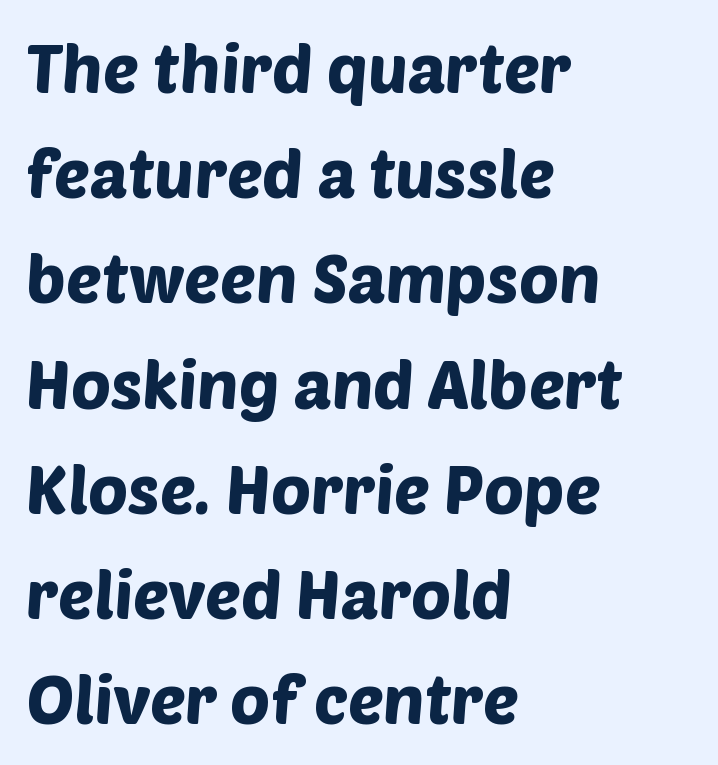
Q: Is the typeface a serif or a sans-serif typeface? A: Sans-serif.
Q: Is the text underlined? A: No.
Q: How is the paragraph aligned? A: Left-aligned.
Q: Is the spacing between letters normal or unusually wide? A: Normal.
Q: Is the spacing between lines tight, normal or loose? A: Normal.
Q: Width (condensed, normal, or wide)? A: Normal.
Q: Stroke contrast? A: Low.
Q: x-height? A: Large.
Q: Monospaced? A: No.
